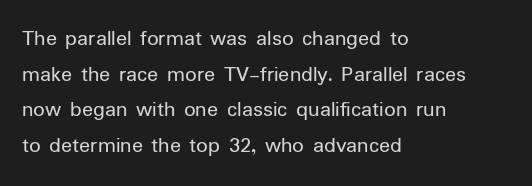
The image shows 23 px text type, upright; set left-aligned, normal line spacing (1.55x), normal letter spacing, not underlined.
